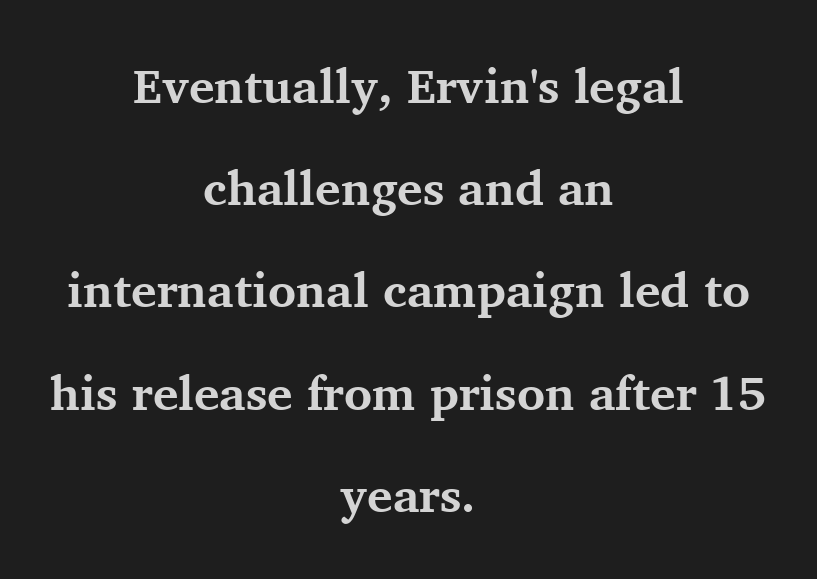
Tall strokes in this sample are plumb rather than angled. Lines of text with bare space underneath. Serif or sans? Serif — the stroke terminals have little feet. The vertical gap from one line to the next is large. Varying glyph widths throughout — classic text-font behaviour.
